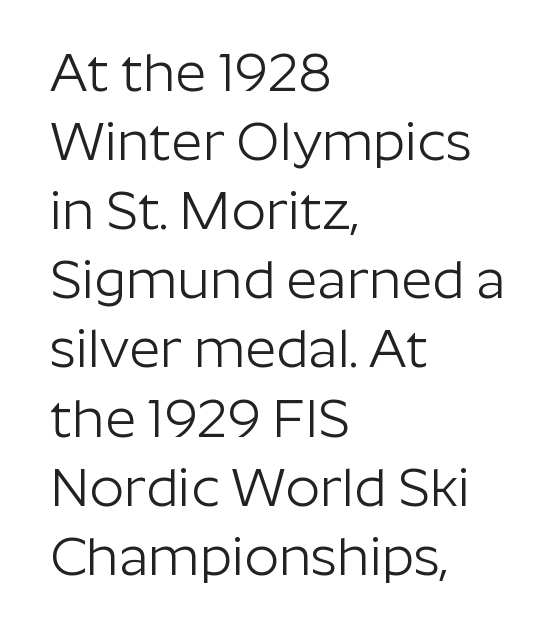
Q: Is the text bold? A: No.
Q: Is the text italic (slanted)? A: No, it is upright.
Q: Is the typeface a serif or a sans-serif typeface? A: Sans-serif.
Q: Is the text underlined? A: No.
Q: How is the paragraph aligned? A: Left-aligned.
Q: Is the spacing between letters normal or unusually wide? A: Normal.
Q: Is the spacing between lines tight, normal or loose? A: Normal.
Q: Width (condensed, normal, or wide)? A: Normal.
Q: Stroke contrast? A: Low.
Q: x-height? A: Medium.
Q: Monospaced? A: No.
